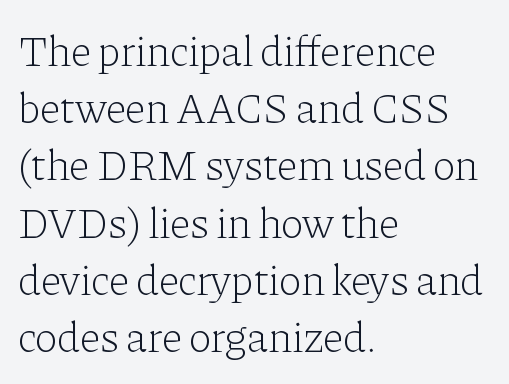
The image shows 43 px light serif type, upright; set left-aligned, normal line spacing (1.33x), normal letter spacing, not underlined; low stroke contrast and a medium x-height.
